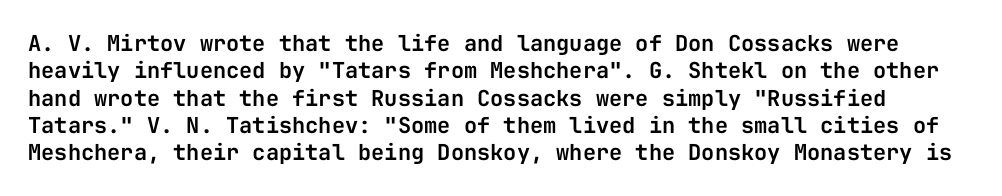
{"italic": "no", "underline": "no", "line_spacing_ratio": 1.24, "letter_spacing": "normal", "letter_spacing_em": 0.0, "glyph_px": 22}
